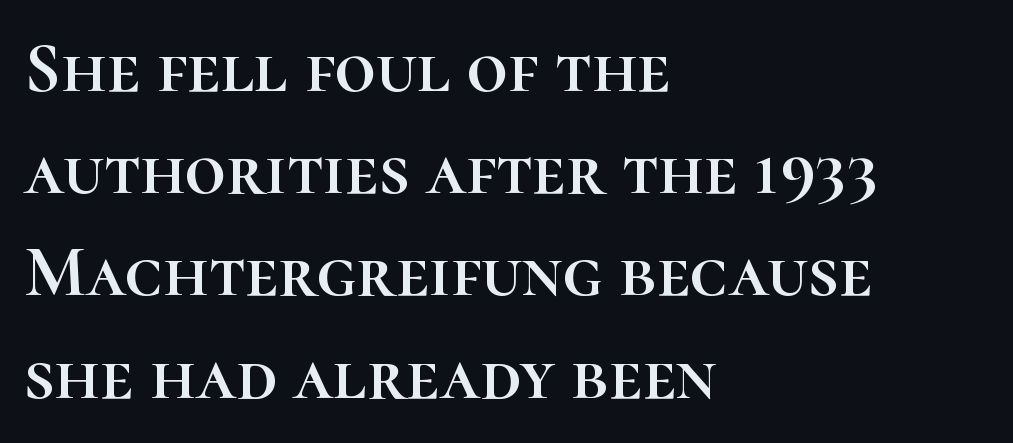
Students, note that the glyphs here touch the page at normal intervals. Spacing verdict: proportional, widths tailored to each character. Descenders are the only things crossing below the line. The rendering anchors every line to the left-hand side. Summary of vertical rhythm: regular, with standard interline spacing. Is there any slant? The stems are plumb.
